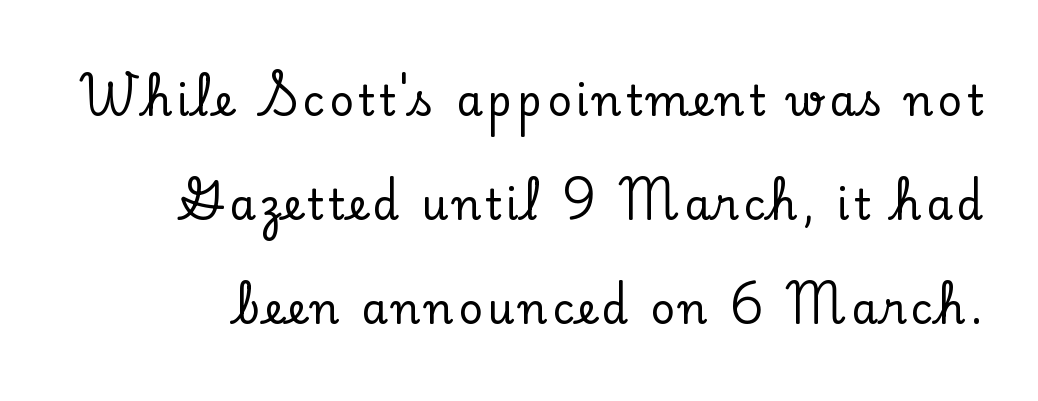
Q: Is the text italic (slanted)? A: No, it is upright.
Q: Is the typeface a serif or a sans-serif typeface? A: Serif.
Q: Is the text underlined? A: No.
Q: Is the spacing between lines tight, normal or loose? A: Loose.
Q: Width (condensed, normal, or wide)? A: Normal.
Q: Stroke contrast? A: Low.
Q: x-height? A: Small.
Q: Monospaced? A: No.
